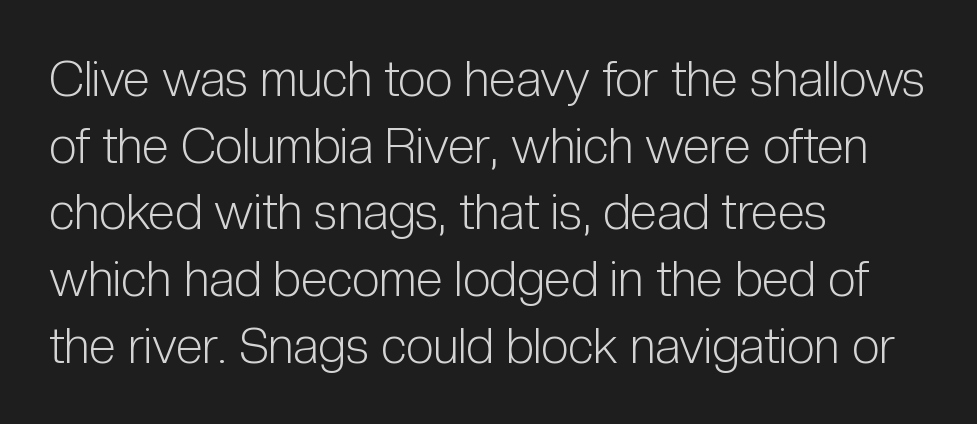
Q: Is the text bold? A: No.
Q: Is the text italic (slanted)? A: No, it is upright.
Q: Is the typeface a serif or a sans-serif typeface? A: Sans-serif.
Q: Is the text underlined? A: No.
Q: How is the paragraph aligned? A: Left-aligned.
Q: Is the spacing between letters normal or unusually wide? A: Normal.
Q: Is the spacing between lines tight, normal or loose? A: Normal.
Q: Width (condensed, normal, or wide)? A: Condensed.
Q: Stroke contrast? A: Low.
Q: x-height? A: Medium.
Q: Monospaced? A: No.
